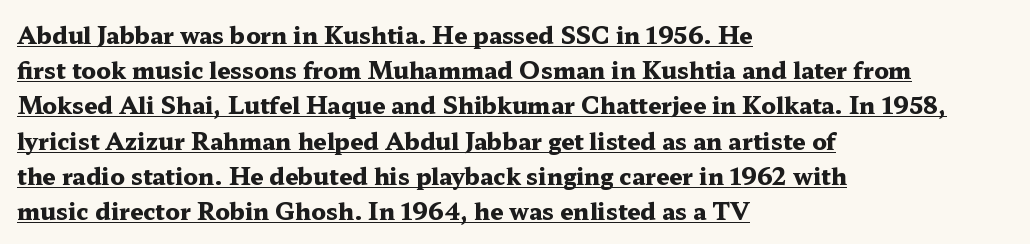
{"italic": "no", "bold": "yes", "underline": "yes", "align": "left", "line_spacing": "normal", "line_spacing_ratio": 1.53, "letter_spacing": "normal", "letter_spacing_em": 0.0, "glyph_px": 23}
